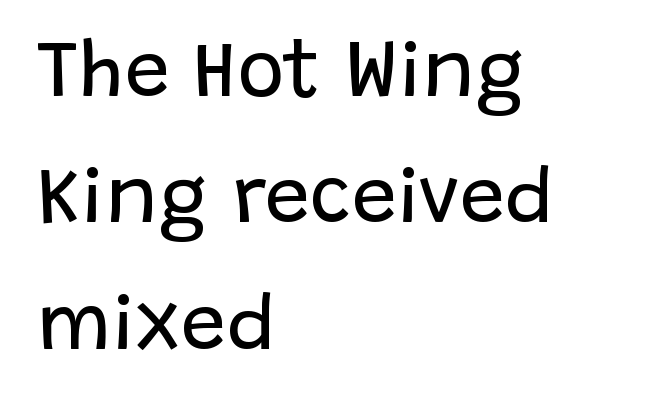
The image shows 80 px regular-weight sans-serif type, upright; set left-aligned, normal line spacing (1.58x), normal letter spacing, not underlined; low stroke contrast and a large x-height.
